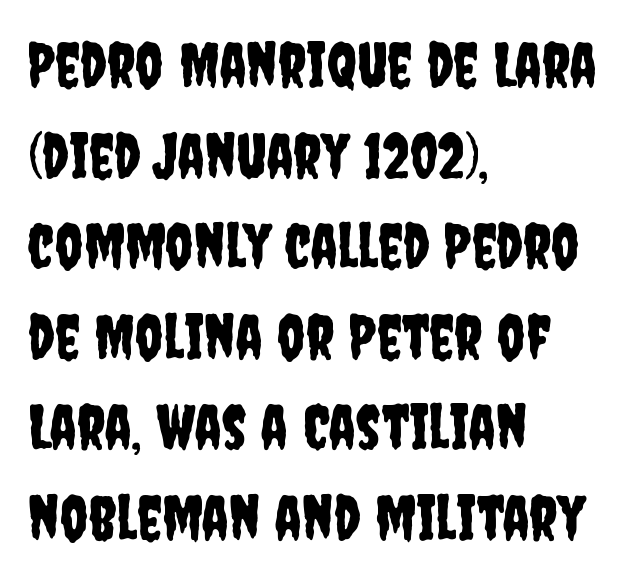
This sample has the flowing, uneven cadence of proportional lettering. The axis of the letterforms is exactly vertical. Each word holds together tightly as a unit, with standard inter-letter gaps. A typesetter would call this leading conventional body-copy spacing.
